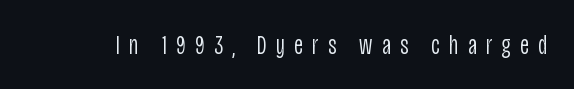
{"serif": "no", "italic": "no", "bold": "no", "weight": "light", "width": "condensed", "stroke_contrast": "low", "x_height": "large", "monospaced": "no", "underline": "no", "letter_spacing": "wide", "letter_spacing_em": 0.33, "glyph_px": 28}
